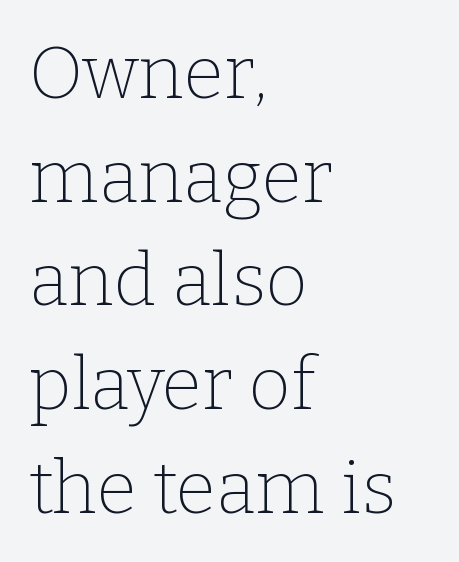
Q: Is the text bold? A: No.
Q: Is the text italic (slanted)? A: No, it is upright.
Q: Is the typeface a serif or a sans-serif typeface? A: Serif.
Q: Is the text underlined? A: No.
Q: How is the paragraph aligned? A: Left-aligned.
Q: Is the spacing between letters normal or unusually wide? A: Normal.
Q: Is the spacing between lines tight, normal or loose? A: Normal.
Q: Width (condensed, normal, or wide)? A: Normal.
Q: Stroke contrast? A: Low.
Q: x-height? A: Medium.
Q: Monospaced? A: No.
